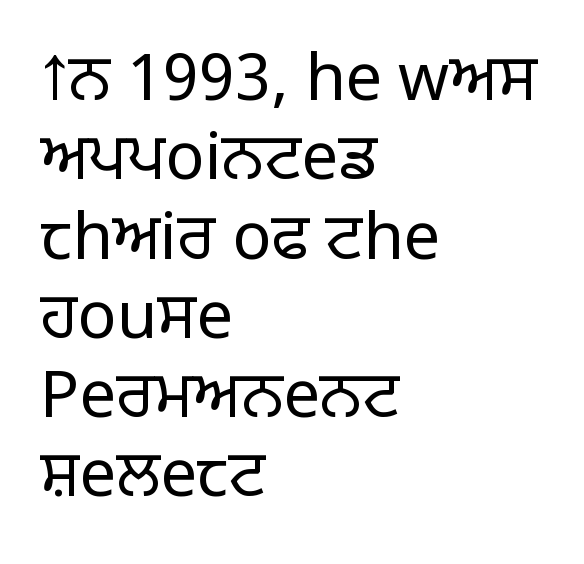
The image shows 65 px light sans-serif type, upright; set left-aligned, line spacing 1.22x, normal letter spacing, not underlined; low stroke contrast and a large x-height.
